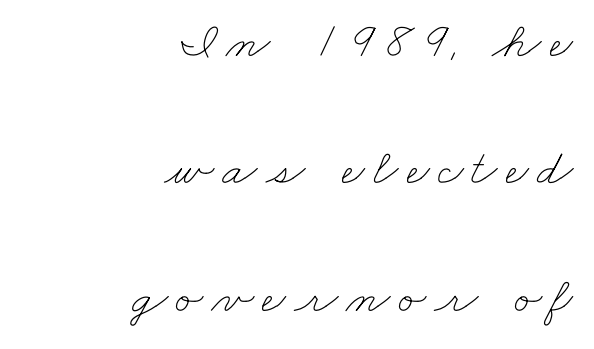
The image shows 51 px thin, wide type; set right-aligned, loose line spacing (2.5x), not underlined; low stroke contrast and a small x-height.
